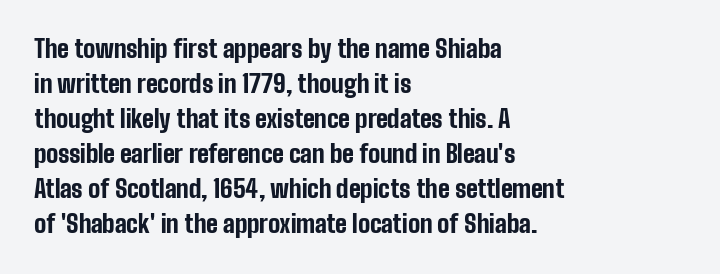
Q: Is the text bold? A: Yes.
Q: Is the text italic (slanted)? A: No, it is upright.
Q: Is the text underlined? A: No.
Q: How is the paragraph aligned? A: Left-aligned.
Q: Is the spacing between letters normal or unusually wide? A: Normal.
Q: Is the spacing between lines tight, normal or loose? A: Normal.
